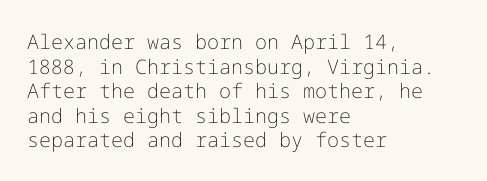
The image shows 20 px text type, upright; set left-aligned, line spacing 1.23x, normal letter spacing, not underlined.
